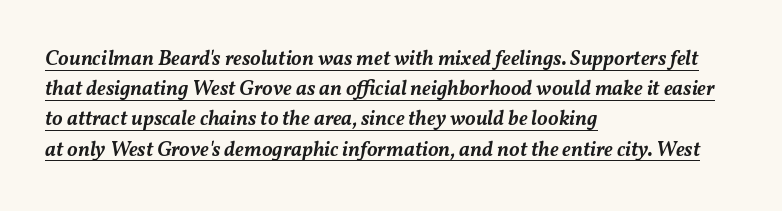
Notice the strokes are somewhat thickened but not fully heavy: this is a semibold. Caption: multi-line text, flush left, ragged right. Characters follow at the spacing the type designer built in. This is oblique type, the kind used for emphasis or titles. Leading: standard.
